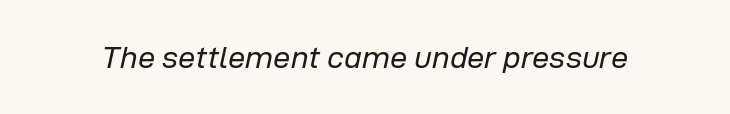
The image shows 31 px regular-weight type, italic (leaning right); set normal letter spacing, not underlined; low stroke contrast and a medium x-height.
